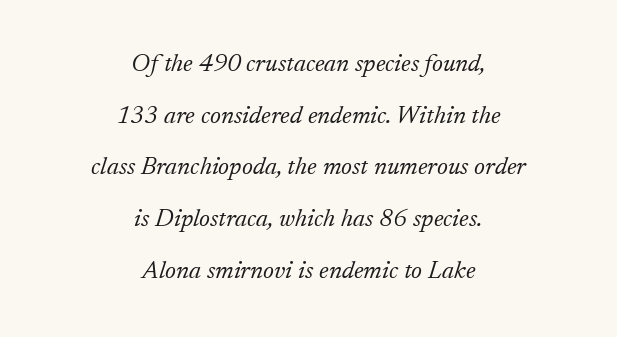
The image shows 25 px text type, italic (leaning right); set centered, loose line spacing (2.07x), normal letter spacing, not underlined.
